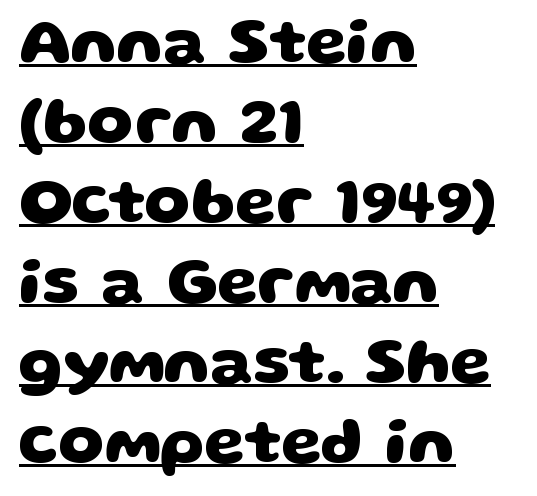
Q: Is the text bold? A: Yes.
Q: Is the typeface a serif or a sans-serif typeface? A: Sans-serif.
Q: Is the text underlined? A: Yes.
Q: How is the paragraph aligned? A: Left-aligned.
Q: Is the spacing between letters normal or unusually wide? A: Normal.
Q: Width (condensed, normal, or wide)? A: Wide.
Q: Stroke contrast? A: Low.
Q: x-height? A: Large.
Q: Monospaced? A: No.
